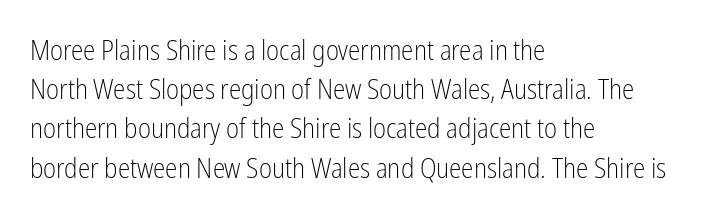
The image shows 28 px light, condensed sans-serif type, upright; set left-aligned, normal line spacing (1.4x), normal letter spacing, not underlined; low stroke contrast and a medium x-height.
